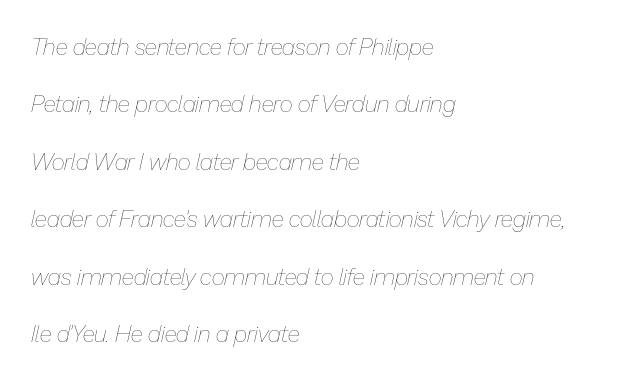
The image shows 23 px text type, italic (leaning right); set left-aligned, loose line spacing (2.5x), normal letter spacing, not underlined.
